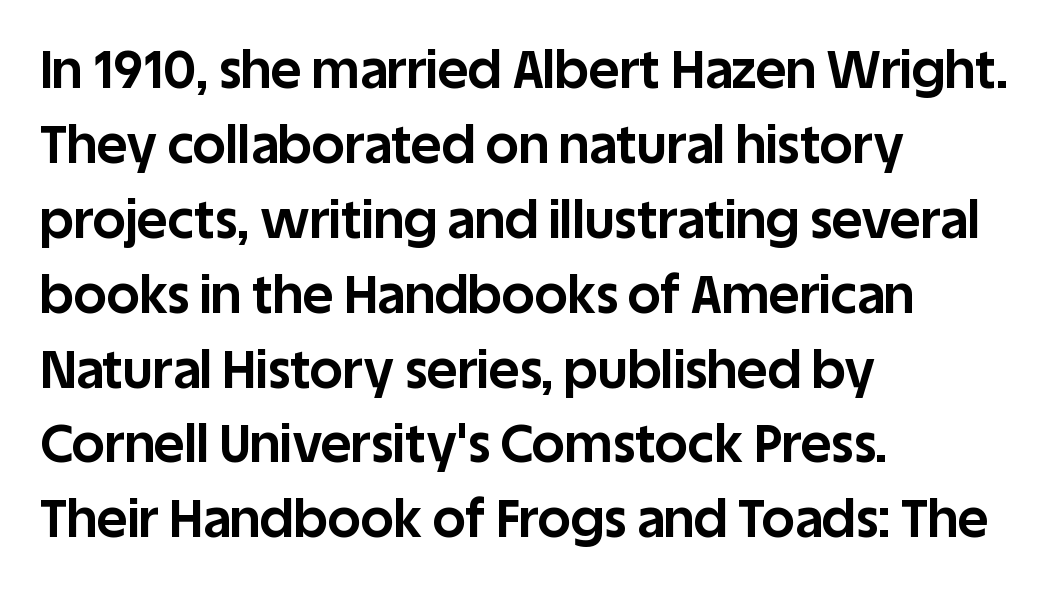
The image shows 52 px bold sans-serif type, upright; set left-aligned, normal line spacing (1.44x), normal letter spacing, not underlined; low stroke contrast and a large x-height.
